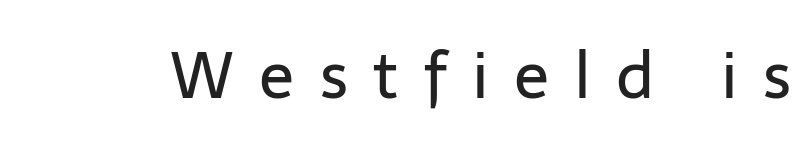
{"serif": "no", "italic": "no", "bold": "no", "weight": "regular", "width": "normal", "stroke_contrast": "low", "x_height": "medium", "monospaced": "no", "underline": "no", "letter_spacing": "wide", "letter_spacing_em": 0.39, "glyph_px": 65}
